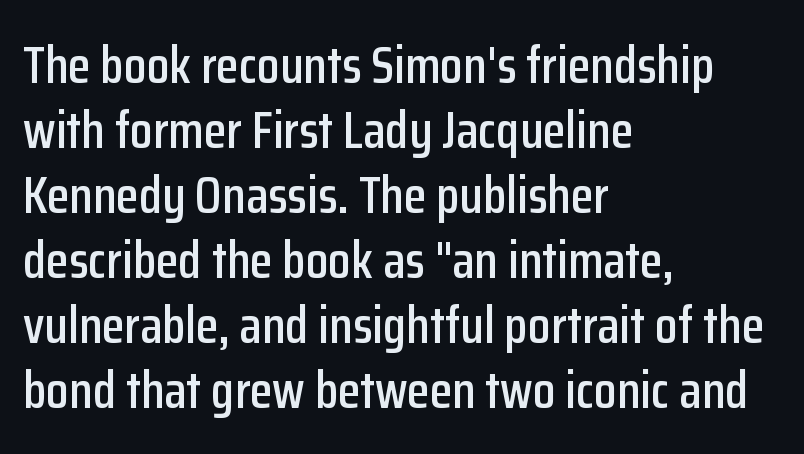
The face used here is a sans, in the tradition of grotesques and geometrics. Tracking value appears to be zero — textbook default spacing. Leading matches the norm, producing a regular column. Words float on clear page, feet unadorned. Spacing verdict: proportional, widths tailored to each character. Alignment: flush left.
